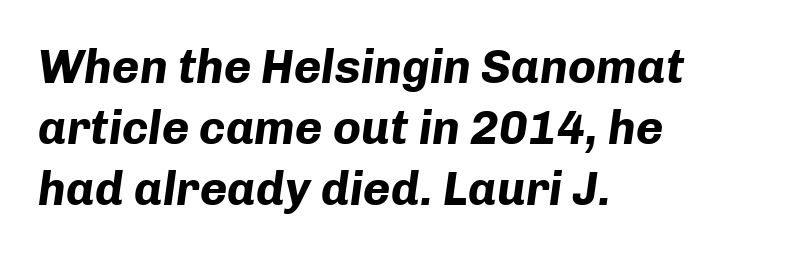
{"italic": "yes", "lean": "right", "slant_degrees": 8, "bold": "yes", "weight": "bold", "width": "normal", "stroke_contrast": "low", "x_height": "medium", "monospaced": "no", "underline": "no", "align": "left", "line_spacing": "normal", "line_spacing_ratio": 1.3, "letter_spacing": "normal", "letter_spacing_em": 0.0, "glyph_px": 47}
